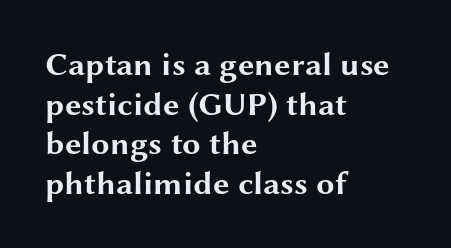
The image shows 33 px bold, wide sans-serif type, upright; set left-aligned, line spacing 1.2x, normal letter spacing, not underlined; medium stroke contrast and a medium x-height.
